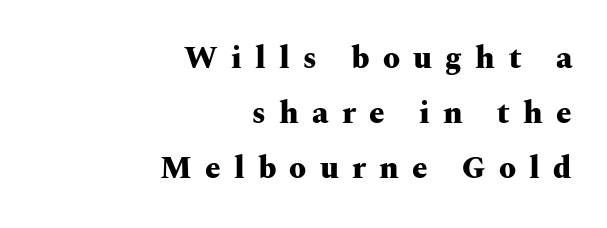
{"serif": "yes", "italic": "no", "bold": "yes", "weight": "heavy", "width": "wide", "stroke_contrast": "medium", "x_height": "medium", "monospaced": "no", "underline": "no", "align": "right", "line_spacing_ratio": 1.77, "letter_spacing": "wide", "letter_spacing_em": 0.43, "glyph_px": 31}
